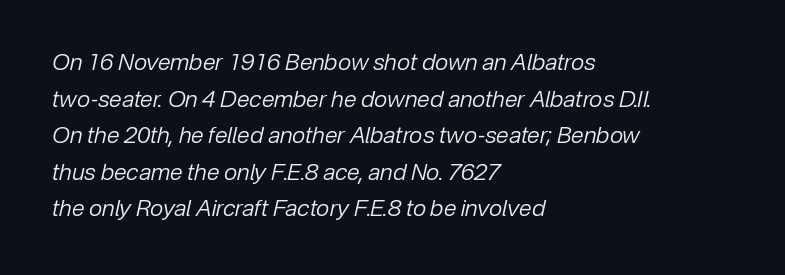
{"italic": "yes", "lean": "right", "slant_degrees": 12, "bold": "no", "underline": "no", "align": "left", "line_spacing": "normal", "line_spacing_ratio": 1.59, "letter_spacing": "normal", "letter_spacing_em": 0.0, "glyph_px": 23}
